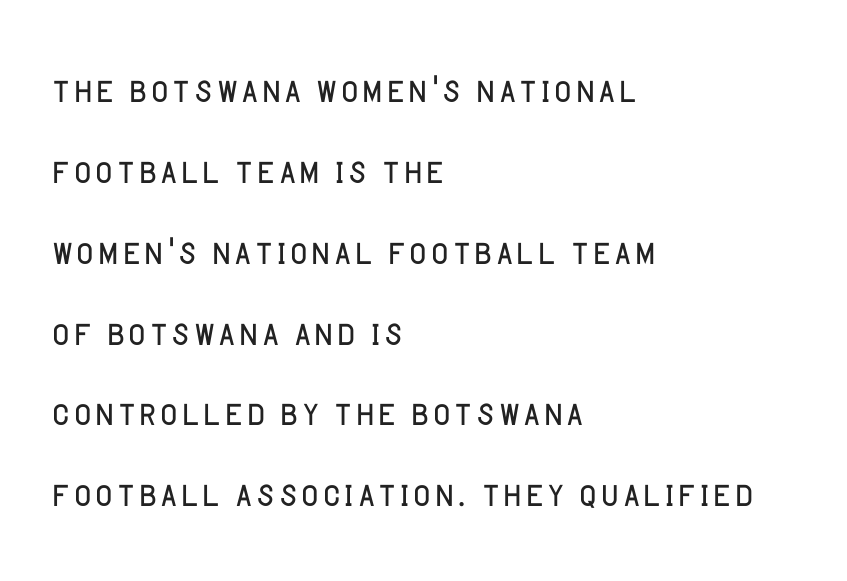
The image shows 47 px light sans-serif type, upright; set left-aligned, line spacing 1.72x, normal letter spacing, not underlined; low stroke contrast and a large x-height.
